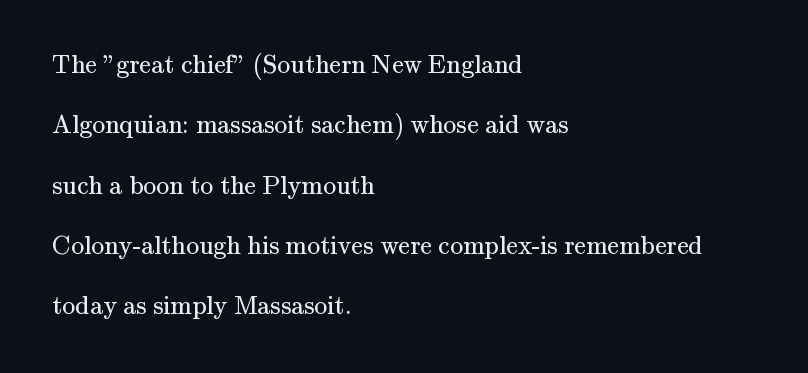
The image shows 26 px text type, upright; set left-aligned, loose line spacing (2.32x), normal letter spacing, not underlined.
